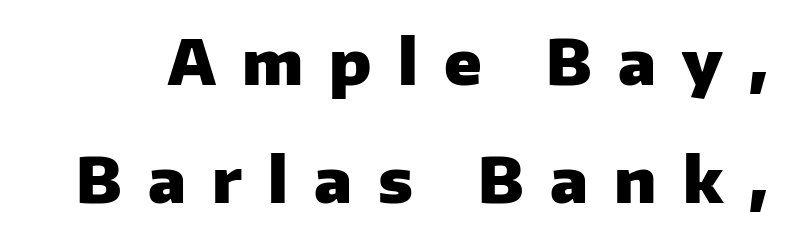
Q: Is the text bold? A: Yes.
Q: Is the text italic (slanted)? A: No, it is upright.
Q: Is the typeface a serif or a sans-serif typeface? A: Sans-serif.
Q: Is the text underlined? A: No.
Q: Is the spacing between letters normal or unusually wide? A: Unusually wide.
Q: Is the spacing between lines tight, normal or loose? A: Loose.
Q: Width (condensed, normal, or wide)? A: Normal.
Q: Stroke contrast? A: Low.
Q: x-height? A: Medium.
Q: Monospaced? A: No.
